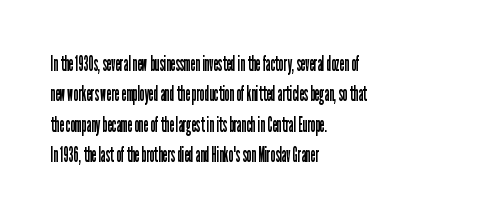
Q: Is the text bold? A: No.
Q: Is the text italic (slanted)? A: No, it is upright.
Q: Is the text underlined? A: No.
Q: How is the paragraph aligned? A: Left-aligned.
Q: Is the spacing between letters normal or unusually wide? A: Normal.
Q: Is the spacing between lines tight, normal or loose? A: Normal.
